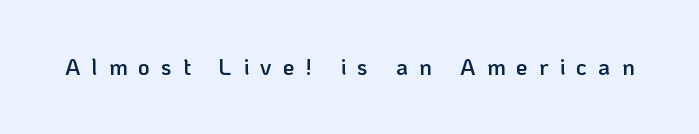
{"italic": "no", "bold": "semi", "underline": "no", "letter_spacing": "wide", "letter_spacing_em": 0.48, "glyph_px": 23}
